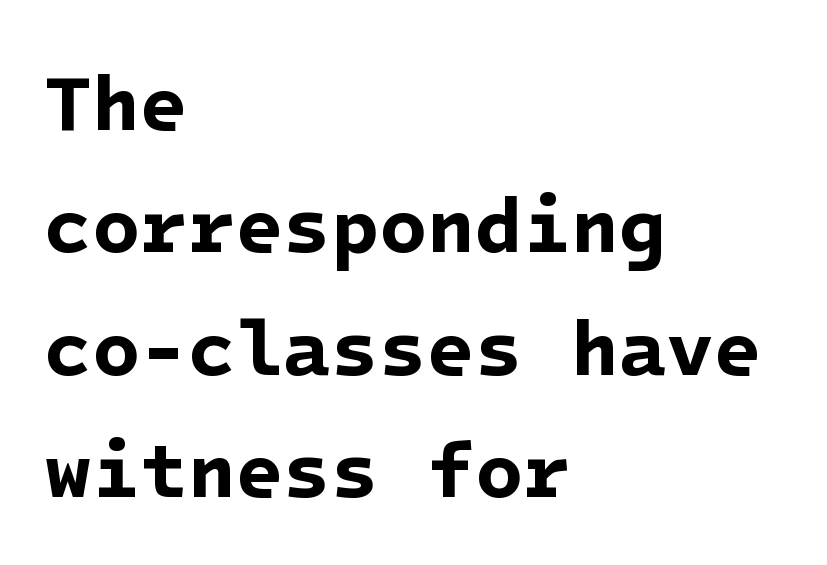
{"serif": "no", "bold": "yes", "weight": "bold", "width": "normal", "stroke_contrast": "low", "x_height": "medium", "underline": "no", "align": "left", "line_spacing": "normal", "line_spacing_ratio": 1.57, "letter_spacing": "normal", "letter_spacing_em": 0.0, "glyph_px": 78}
